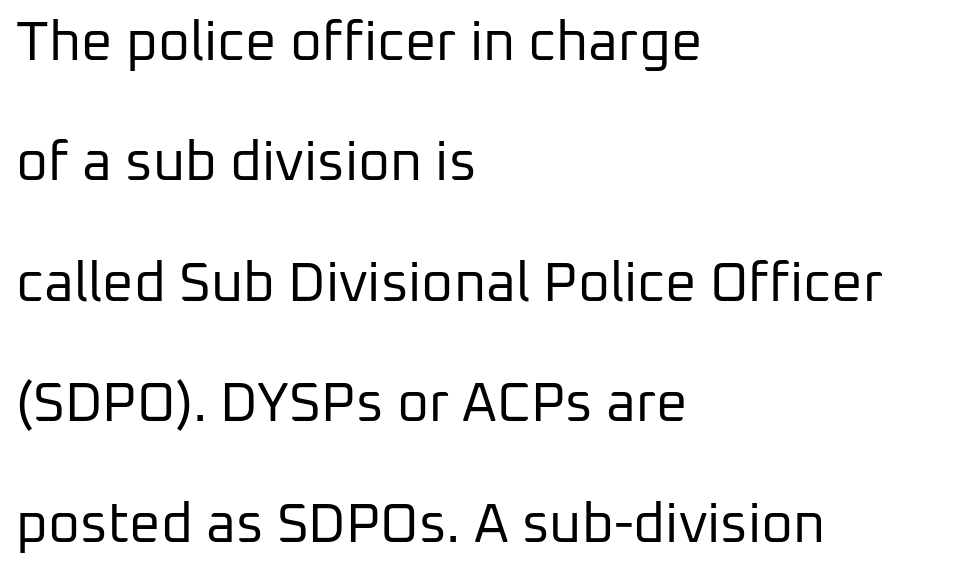
{"serif": "no", "italic": "no", "bold": "no", "weight": "regular", "width": "normal", "stroke_contrast": "low", "x_height": "medium", "monospaced": "no", "underline": "no", "align": "left", "line_spacing": "loose", "line_spacing_ratio": 2.19, "letter_spacing": "normal", "letter_spacing_em": 0.0, "glyph_px": 55}
